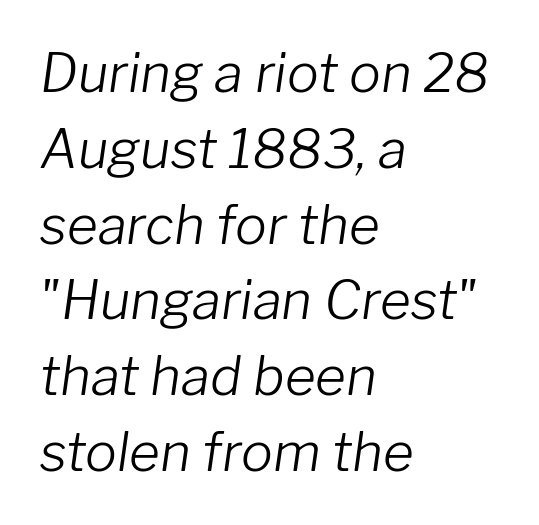
The image shows 53 px light type, italic (leaning right); set left-aligned, normal line spacing (1.43x), normal letter spacing, not underlined; low stroke contrast and a medium x-height.
